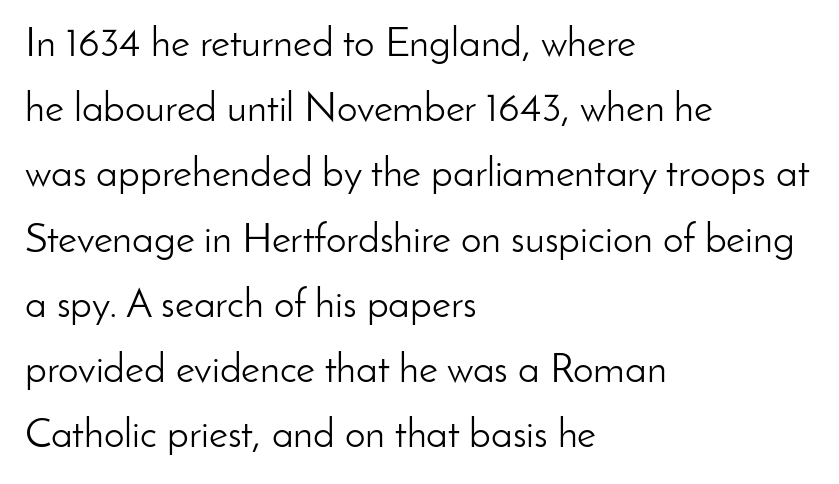
Q: Is the text bold? A: No.
Q: Is the text italic (slanted)? A: No, it is upright.
Q: Is the typeface a serif or a sans-serif typeface? A: Sans-serif.
Q: Is the text underlined? A: No.
Q: How is the paragraph aligned? A: Left-aligned.
Q: Is the spacing between letters normal or unusually wide? A: Normal.
Q: Is the spacing between lines tight, normal or loose? A: Normal.
Q: Width (condensed, normal, or wide)? A: Normal.
Q: Stroke contrast? A: Low.
Q: x-height? A: Small.
Q: Monospaced? A: No.
